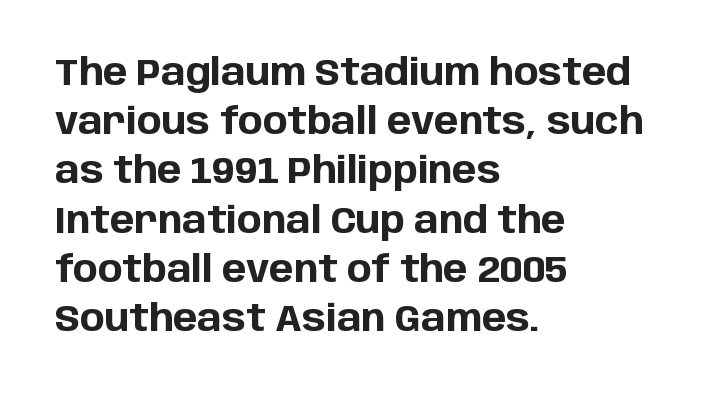
Descenders are the only things crossing below the line. This rendering uses left alignment, leaving the right contour irregular. You could not count columns in this text — the font is proportionally spaced. The glyphs in this specimen are sans serif. The lines sit at an ordinary, default distance from one another. Glyph-to-glyph distance matches everyday printed text.
